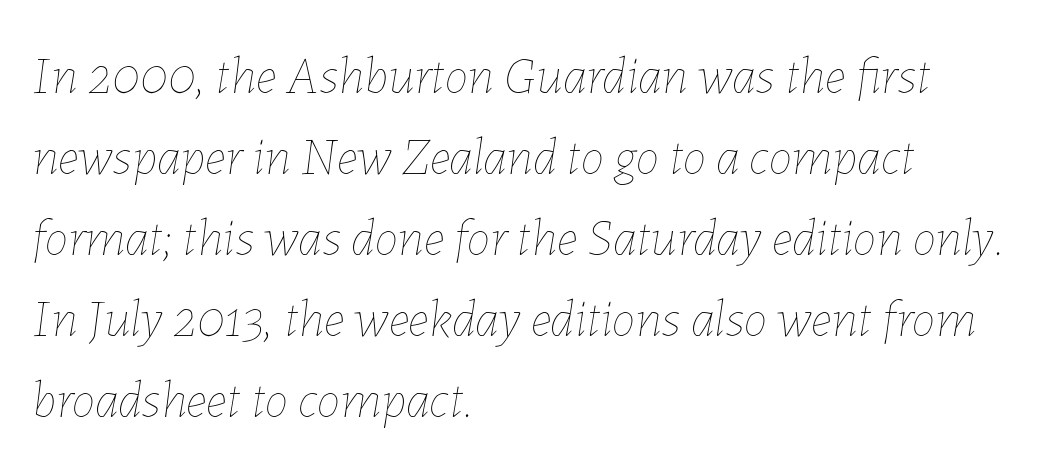
Q: Is the text bold? A: No.
Q: Is the text italic (slanted)? A: Yes, it leans right by about 7 degrees.
Q: Is the text underlined? A: No.
Q: How is the paragraph aligned? A: Left-aligned.
Q: Is the spacing between letters normal or unusually wide? A: Normal.
Q: Is the spacing between lines tight, normal or loose? A: Normal.
Q: Width (condensed, normal, or wide)? A: Normal.
Q: Stroke contrast? A: Low.
Q: x-height? A: Medium.
Q: Monospaced? A: No.
